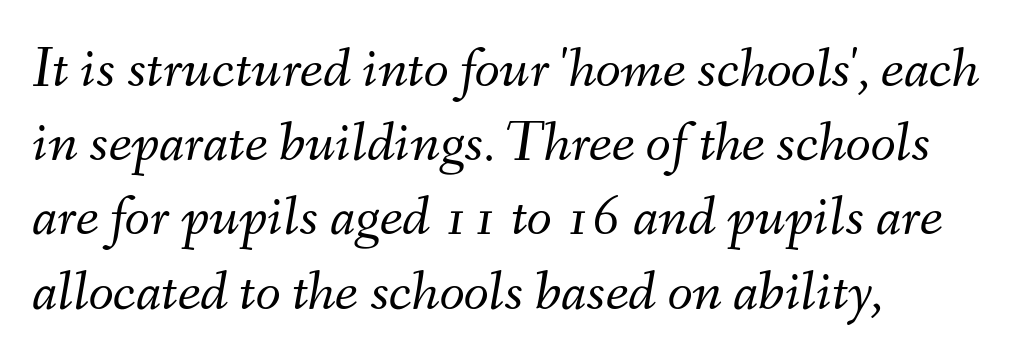
{"italic": "yes", "lean": "right", "slant_degrees": 9, "bold": "no", "weight": "light", "width": "normal", "stroke_contrast": "medium", "x_height": "small", "monospaced": "no", "underline": "no", "align": "left", "line_spacing": "normal", "line_spacing_ratio": 1.28, "letter_spacing": "normal", "letter_spacing_em": 0.0, "glyph_px": 58}
